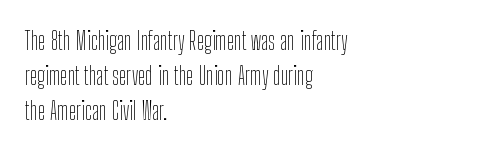
The image shows 25 px text type, upright; set left-aligned, normal line spacing (1.41x), normal letter spacing, not underlined.
